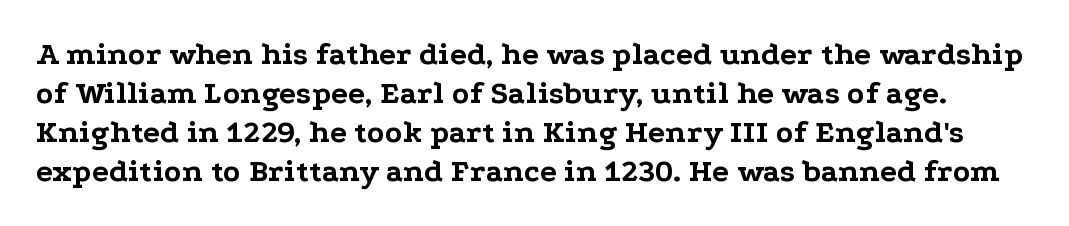
{"serif": "yes", "italic": "no", "bold": "yes", "weight": "bold", "width": "wide", "stroke_contrast": "low", "x_height": "medium", "monospaced": "no", "underline": "no", "line_spacing_ratio": 1.22, "letter_spacing": "normal", "letter_spacing_em": 0.0, "glyph_px": 32}
